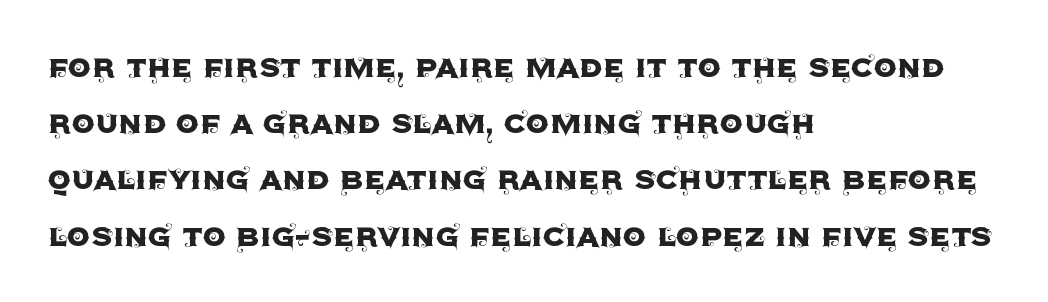
{"serif": "no", "italic": "no", "width": "normal", "x_height": "large", "monospaced": "no", "underline": "no", "align": "left", "line_spacing": "normal", "line_spacing_ratio": 1.52, "letter_spacing": "normal", "letter_spacing_em": 0.0, "glyph_px": 37}
